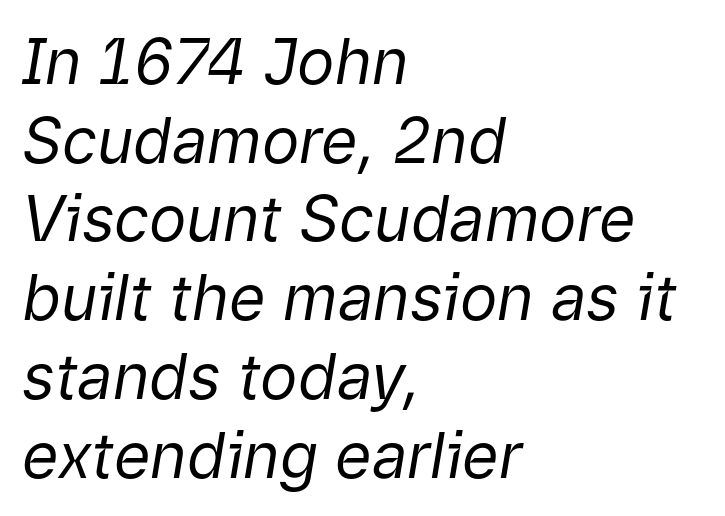
{"italic": "yes", "lean": "right", "slant_degrees": 9, "bold": "no", "weight": "regular", "width": "normal", "stroke_contrast": "low", "x_height": "medium", "monospaced": "no", "underline": "no", "align": "left", "line_spacing": "normal", "line_spacing_ratio": 1.25, "letter_spacing": "normal", "letter_spacing_em": 0.0, "glyph_px": 63}
